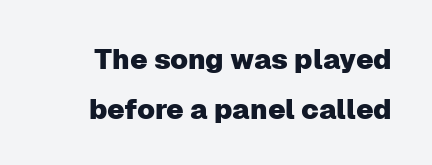
The image shows 28 px sans-serif type, upright; set line spacing 1.79x, normal letter spacing, not underlined; low stroke contrast and a medium x-height.
